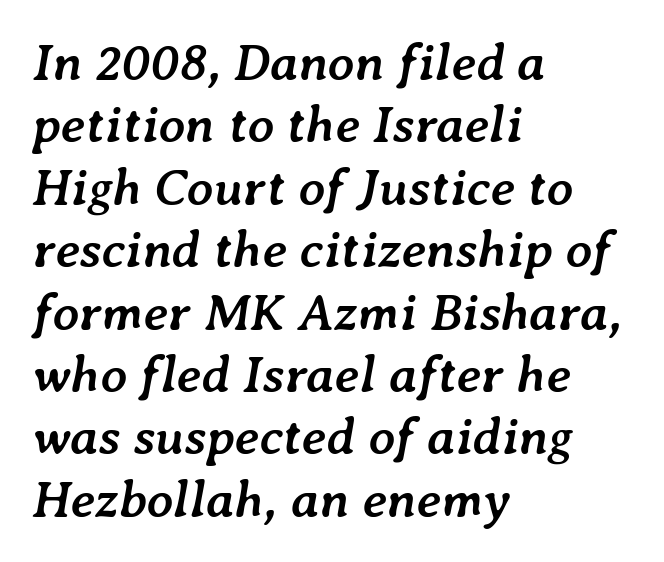
The image shows 52 px semibold type, italic (leaning right); set left-aligned, line spacing 1.2x, normal letter spacing, not underlined; low stroke contrast and a medium x-height.
